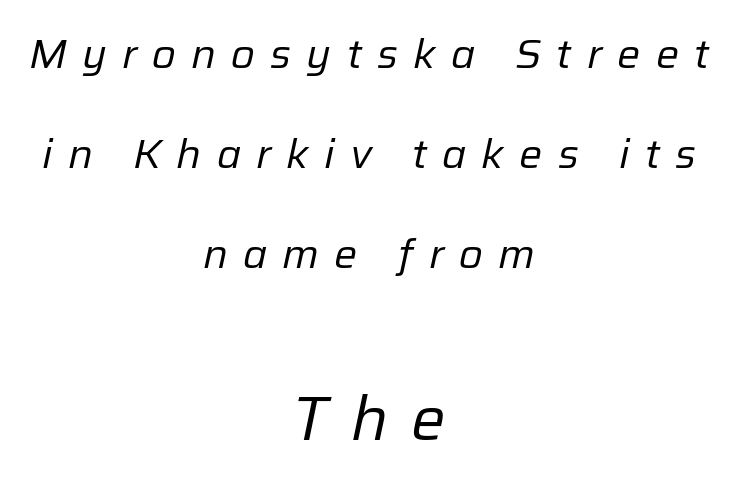
{"italic": "yes", "lean": "right", "slant_degrees": 12, "bold": "no", "weight": "regular", "width": "normal", "stroke_contrast": "low", "x_height": "medium", "monospaced": "no", "underline": "no", "align": "center", "line_spacing": "loose", "line_spacing_ratio": 2.44, "letter_spacing": "wide", "letter_spacing_em": 0.37, "larger_block": "second", "size_ratio": 1.49, "glyph_px": 61}
